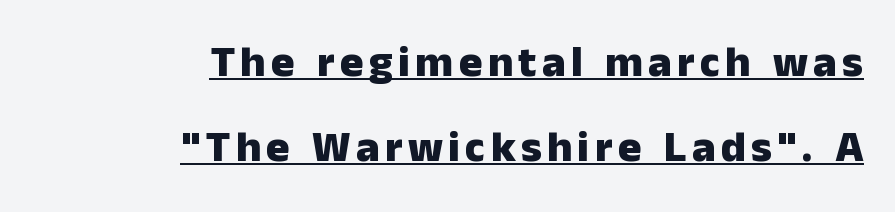
Q: Is the text bold? A: Yes.
Q: Is the text italic (slanted)? A: No, it is upright.
Q: Is the typeface a serif or a sans-serif typeface? A: Sans-serif.
Q: Is the text underlined? A: Yes.
Q: How is the paragraph aligned? A: Right-aligned.
Q: Is the spacing between lines tight, normal or loose? A: Loose.
Q: Width (condensed, normal, or wide)? A: Normal.
Q: Stroke contrast? A: Low.
Q: x-height? A: Medium.
Q: Monospaced? A: No.
